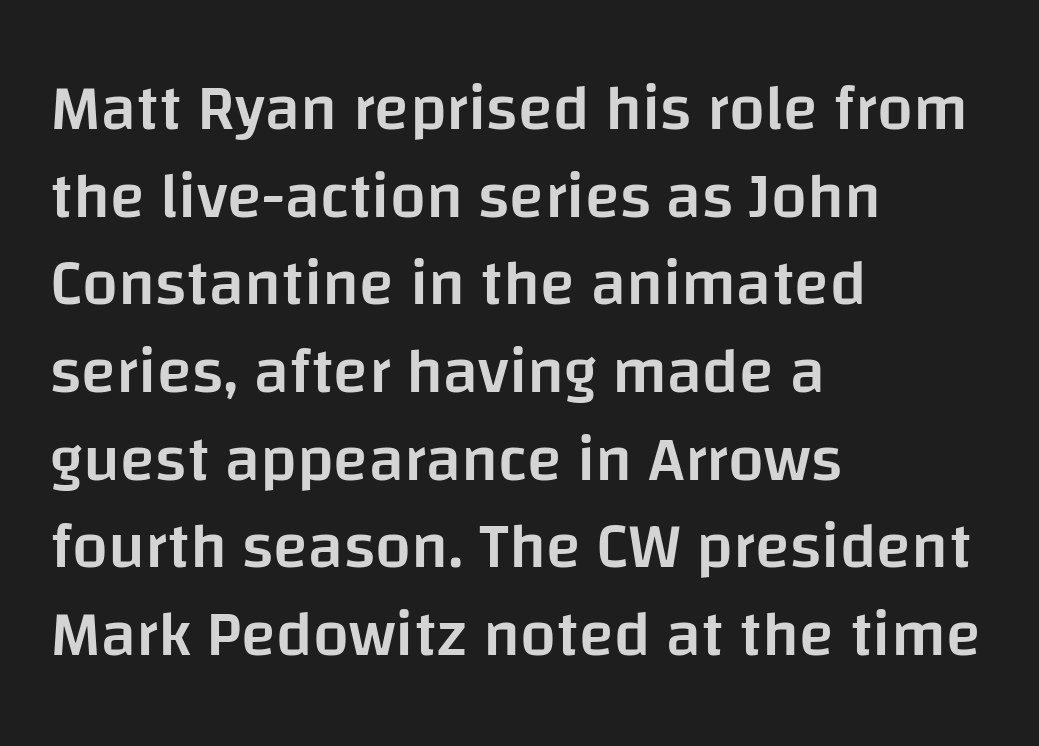
Q: Is the text bold? A: Semi-bold.
Q: Is the text italic (slanted)? A: No, it is upright.
Q: Is the typeface a serif or a sans-serif typeface? A: Sans-serif.
Q: Is the text underlined? A: No.
Q: How is the paragraph aligned? A: Left-aligned.
Q: Is the spacing between letters normal or unusually wide? A: Normal.
Q: Is the spacing between lines tight, normal or loose? A: Normal.
Q: Width (condensed, normal, or wide)? A: Normal.
Q: Stroke contrast? A: Low.
Q: x-height? A: Large.
Q: Monospaced? A: No.
